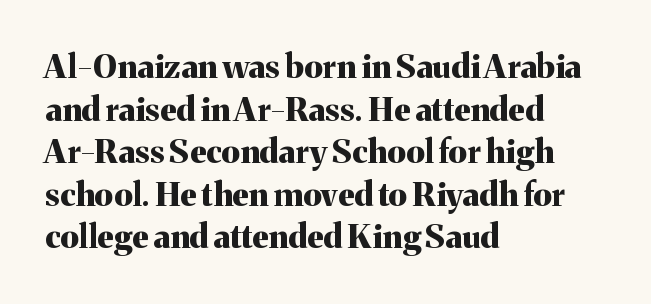
Q: Is the text bold? A: Yes.
Q: Is the text italic (slanted)? A: No, it is upright.
Q: Is the typeface a serif or a sans-serif typeface? A: Serif.
Q: Is the text underlined? A: No.
Q: How is the paragraph aligned? A: Left-aligned.
Q: Is the spacing between letters normal or unusually wide? A: Normal.
Q: Is the spacing between lines tight, normal or loose? A: Normal.
Q: Width (condensed, normal, or wide)? A: Normal.
Q: Stroke contrast? A: Medium.
Q: x-height? A: Medium.
Q: Monospaced? A: No.
